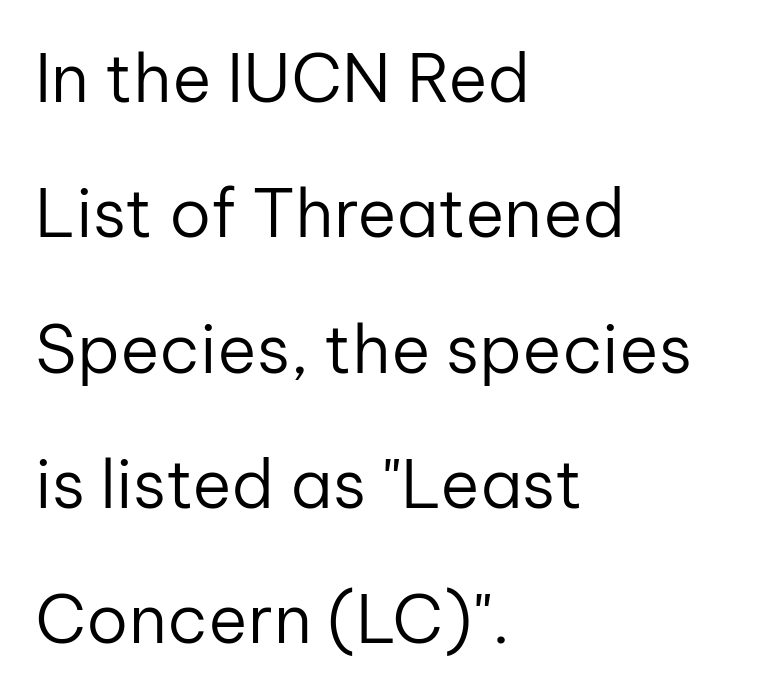
The image shows 67 px regular-weight sans-serif type, upright; set left-aligned, loose line spacing (2.02x), normal letter spacing, not underlined; low stroke contrast and a medium x-height.
